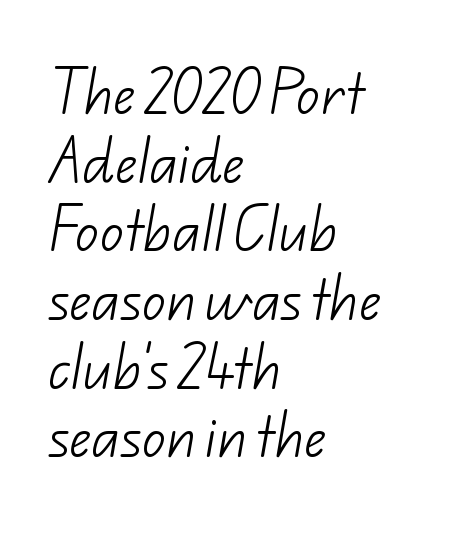
{"serif": "no", "bold": "no", "weight": "light", "width": "normal", "stroke_contrast": "low", "x_height": "small", "monospaced": "no", "underline": "no", "align": "left", "line_spacing": "normal", "line_spacing_ratio": 1.43, "letter_spacing": "normal", "letter_spacing_em": 0.0, "glyph_px": 48}
